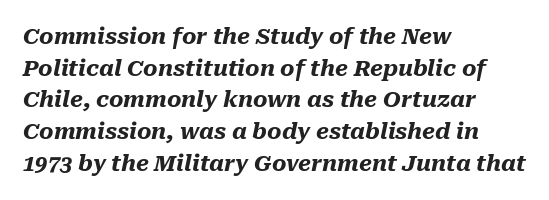
Short note: letters normally spaced. The compositor pushed each line to the left boundary. Descenders hang freely into open space. The rendering uses a moderate line-height, typical for paragraphs. Would a proofreader flag this as italicized? Yes. How heavy is the stroke? Heavy — this is a bold.
